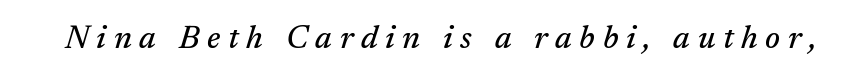
{"serif": "yes", "italic": "yes", "lean": "right", "slant_degrees": 17, "width": "normal", "stroke_contrast": "medium", "x_height": "medium", "monospaced": "no", "underline": "no", "letter_spacing": "wide", "letter_spacing_em": 0.24, "glyph_px": 32}
